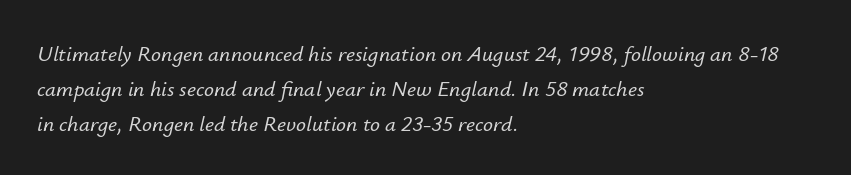
{"italic": "yes", "lean": "right", "slant_degrees": 12, "underline": "no", "align": "left", "line_spacing": "normal", "line_spacing_ratio": 1.59, "letter_spacing": "normal", "letter_spacing_em": 0.0, "glyph_px": 22}
